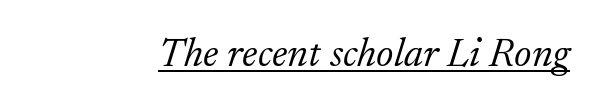
These lines keep a tight, regular rhythm from letter to letter. The type family on display is of the serif kind. Heft: none added — not bold. A typographer would call this underscored text.
